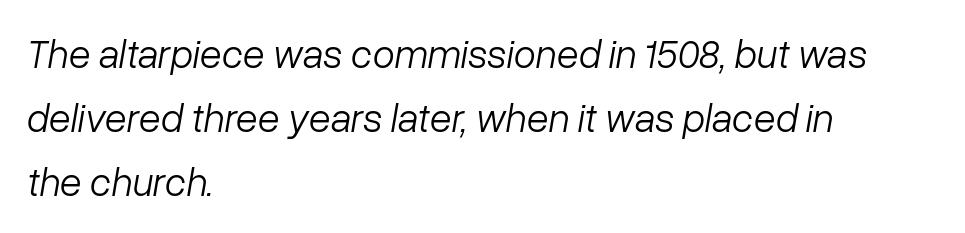
{"italic": "yes", "lean": "right", "slant_degrees": 10, "bold": "no", "weight": "light", "width": "normal", "stroke_contrast": "low", "x_height": "medium", "monospaced": "no", "underline": "no", "align": "left", "line_spacing": "normal", "line_spacing_ratio": 1.6, "letter_spacing": "normal", "letter_spacing_em": 0.0, "glyph_px": 40}
